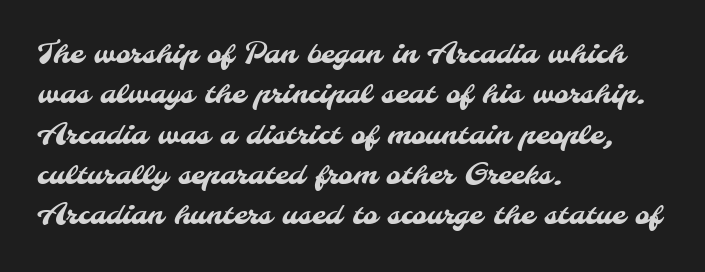
Q: Is the typeface a serif or a sans-serif typeface? A: Sans-serif.
Q: Is the text underlined? A: No.
Q: How is the paragraph aligned? A: Left-aligned.
Q: Is the spacing between letters normal or unusually wide? A: Normal.
Q: Is the spacing between lines tight, normal or loose? A: Normal.
Q: Width (condensed, normal, or wide)? A: Normal.
Q: Stroke contrast? A: Medium.
Q: x-height? A: Small.
Q: Monospaced? A: No.
